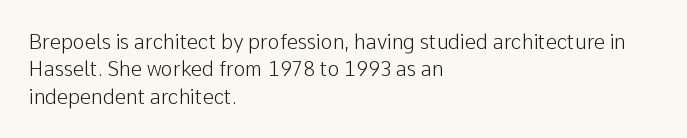
{"italic": "no", "bold": "no", "underline": "no", "align": "left", "line_spacing": "normal", "line_spacing_ratio": 1.37, "letter_spacing": "normal", "letter_spacing_em": 0.0, "glyph_px": 20}
